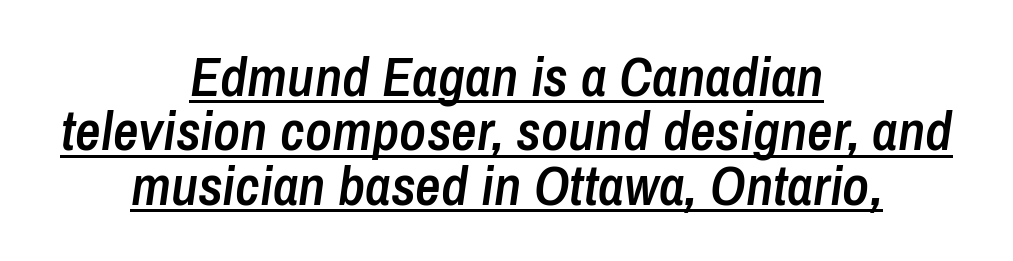
Caption: multi-line text, centered on the measure. How heavy is the stroke? Medium-heavy — a semibold, shy of bold. Characters are canted at an angle relative to the baseline's perpendicular. Is the letter spacing exaggerated? No — it looks like the ordinary default. Is there much room between lines? No — they nearly touch.
